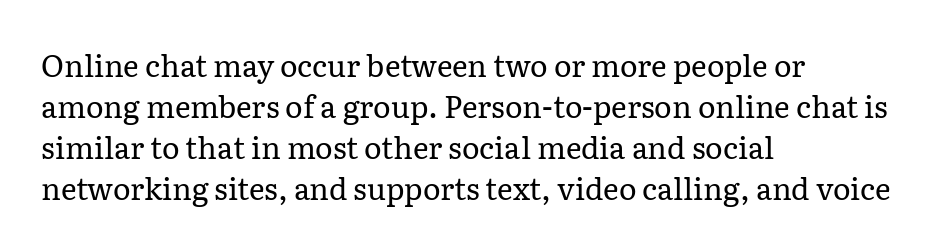
{"serif": "yes", "italic": "no", "bold": "no", "weight": "regular", "width": "normal", "stroke_contrast": "low", "x_height": "medium", "monospaced": "no", "underline": "no", "align": "left", "line_spacing": "normal", "line_spacing_ratio": 1.37, "letter_spacing": "normal", "letter_spacing_em": 0.0, "glyph_px": 30}
